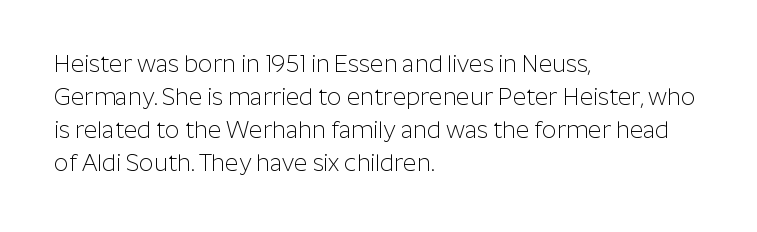
The image shows 23 px text type, upright; set left-aligned, normal line spacing (1.44x), normal letter spacing, not underlined.
